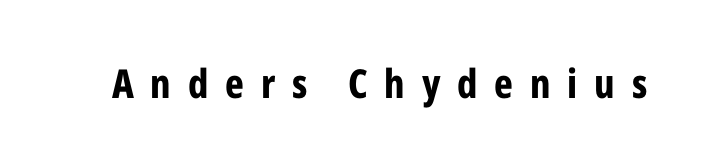
Do the characters align in a grid? No, the font is proportional. Honestly, the letter spacing is so wide it's the main thing you notice. The characters display no serif detailing; their extremities are plain. Every letter is thick-stroked: bold, no question. The gap between lines stays unmarked. When letters stand straight like this, we call the style roman or upright.
